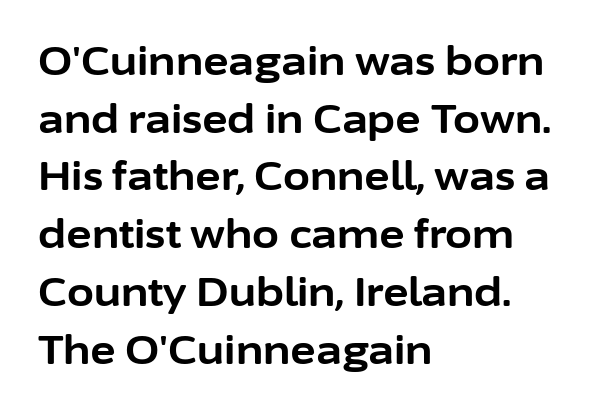
The image shows 39 px bold sans-serif type, upright; set left-aligned, normal line spacing (1.48x), normal letter spacing, not underlined; low stroke contrast and a medium x-height.
